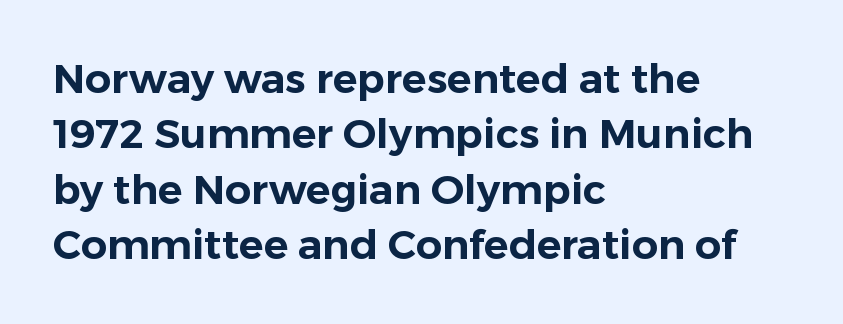
The image shows 41 px sans-serif type, upright; set left-aligned, normal line spacing (1.35x), normal letter spacing, not underlined; low stroke contrast and a medium x-height.
